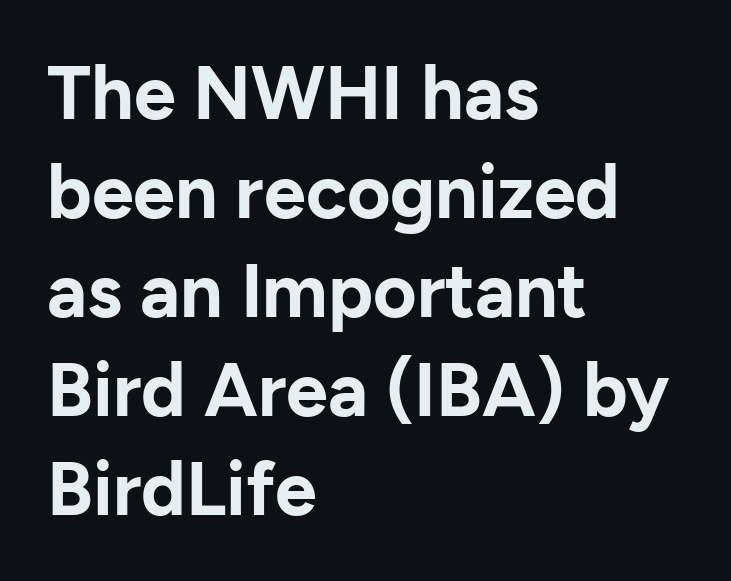
If you measured baseline to baseline, you'd find a middling distance. Character widths vary here, with narrow letters taking less room than wide ones. You can tell it's not italic because the verticals are truly vertical. The string is rendered with underlining switched off. The characters look thick and weighty, a clear bold. Reading down the block, your eye returns to a fixed left position each line.
